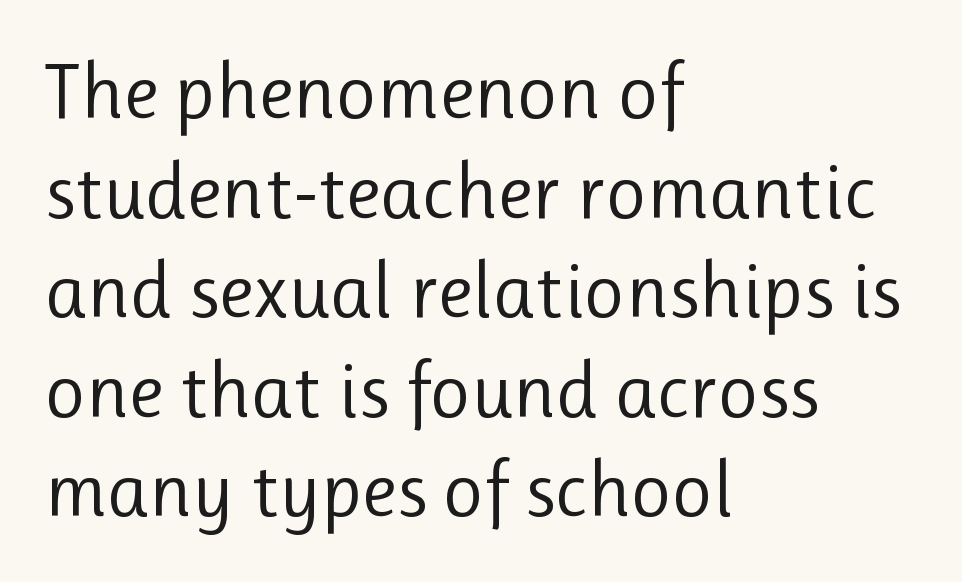
The rendering uses natural spacing where letterforms have individual widths. The text was rendered using a sans face with plain stroke endings. What's the leading like? Ordinary, nothing unusual. No chunkiness to these letters — they're not bold. This sample is left-justified, so line endings fall wherever the words run out. The type is set solid horizontally, with unmodified tracking.
